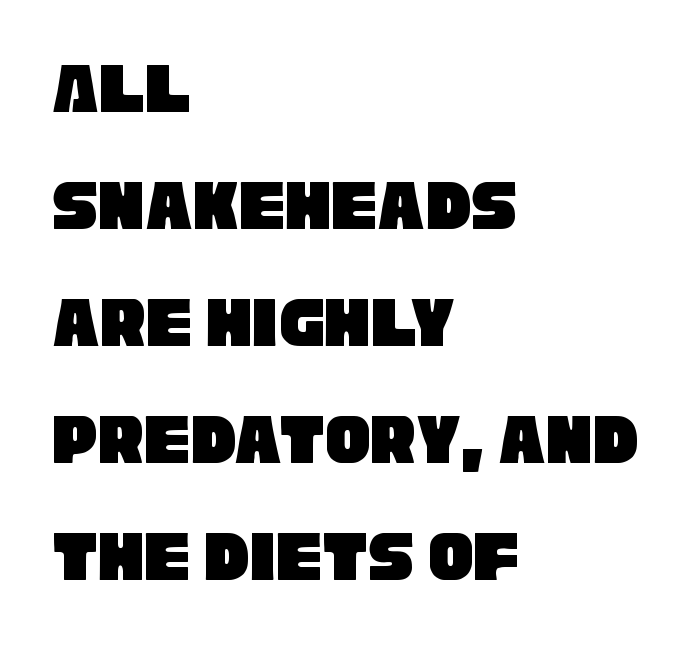
Q: Is the typeface a serif or a sans-serif typeface? A: Sans-serif.
Q: Is the text underlined? A: No.
Q: How is the paragraph aligned? A: Left-aligned.
Q: Is the spacing between letters normal or unusually wide? A: Normal.
Q: Is the spacing between lines tight, normal or loose? A: Normal.
Q: Width (condensed, normal, or wide)? A: Condensed.
Q: Stroke contrast? A: Low.
Q: x-height? A: Large.
Q: Monospaced? A: No.
